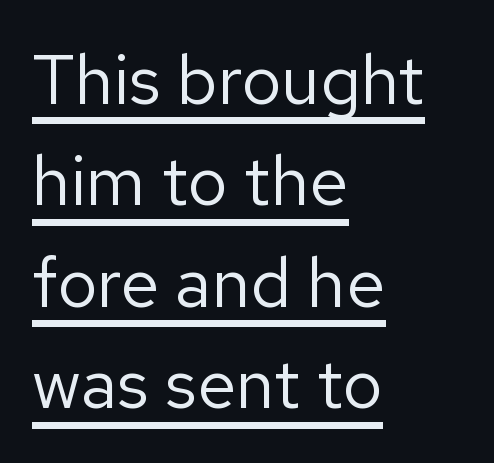
The image shows 70 px regular-weight sans-serif type, upright; set left-aligned, normal line spacing (1.45x), normal letter spacing, underlined; low stroke contrast and a medium x-height.
